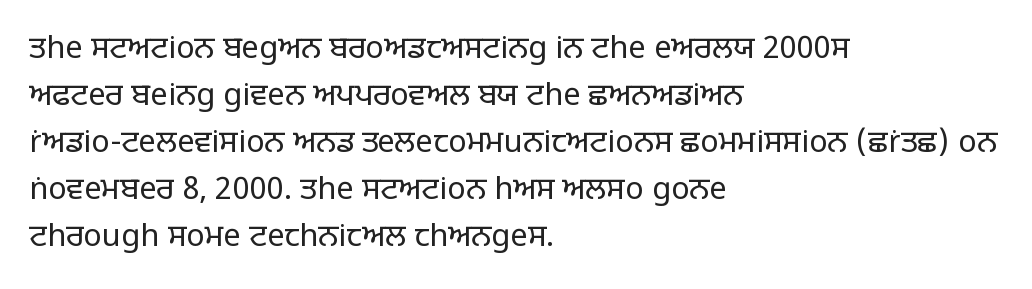
The image shows 31 px light sans-serif type, upright; set left-aligned, normal line spacing (1.52x), normal letter spacing, not underlined; low stroke contrast and a large x-height.
